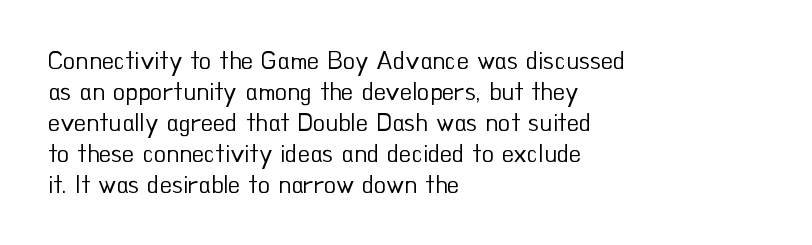
Q: Is the text bold? A: No.
Q: Is the text italic (slanted)? A: No, it is upright.
Q: Is the text underlined? A: No.
Q: How is the paragraph aligned? A: Left-aligned.
Q: Is the spacing between letters normal or unusually wide? A: Normal.
